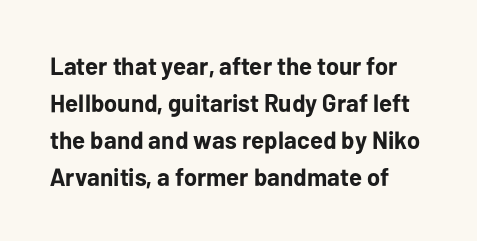
{"italic": "no", "bold": "yes", "underline": "no", "align": "left", "line_spacing": "normal", "line_spacing_ratio": 1.48, "letter_spacing": "normal", "letter_spacing_em": 0.0, "glyph_px": 25}
